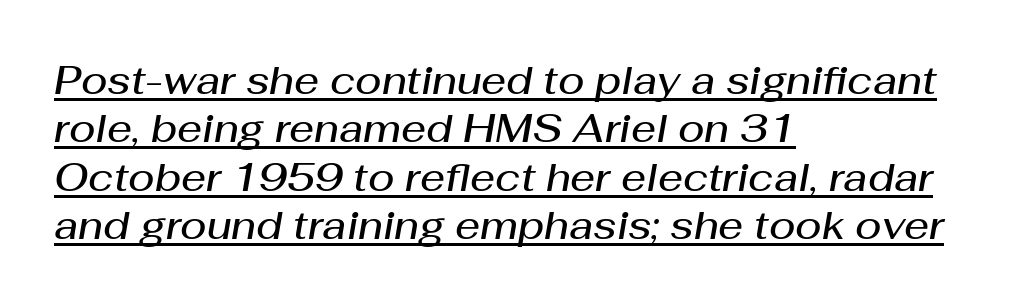
The image shows 39 px semibold type, italic (leaning right); set left-aligned, line spacing 1.24x, normal letter spacing, underlined; medium stroke contrast and a medium x-height.
